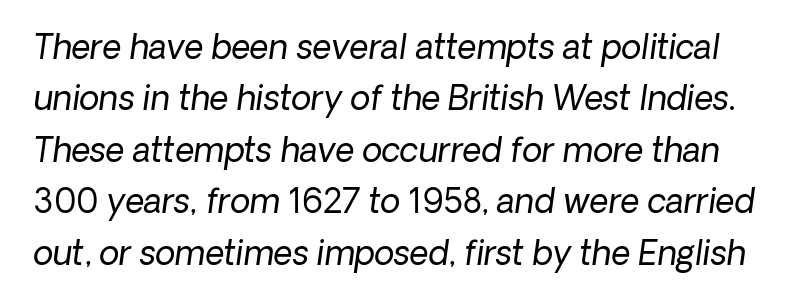
The image shows 33 px regular-weight sans-serif type; set normal line spacing (1.56x), normal letter spacing, not underlined; low stroke contrast and a medium x-height.
